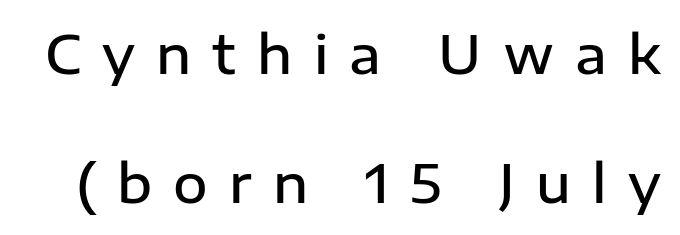
Regarding leading, the lines here are spaced well apart. The letters are semibold — heavier than regular but short of a full bold. Observe the absence of serifs on each vertical stroke in this sample. The type sits square on the baseline with zero lean.
